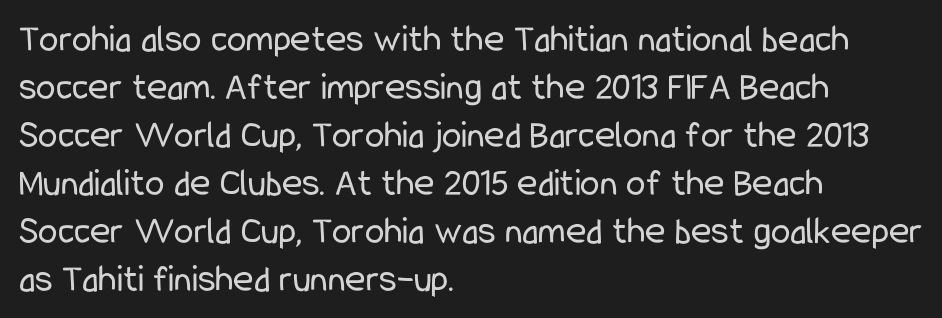
The type is set solid horizontally, with unmodified tracking. A classic flush-left, rag-right setting is used for this passage. The rendering uses natural spacing where letterforms have individual widths. The weight would be labelled regular, book, light, or lighter still. The characters display no serif detailing; their extremities are plain.
